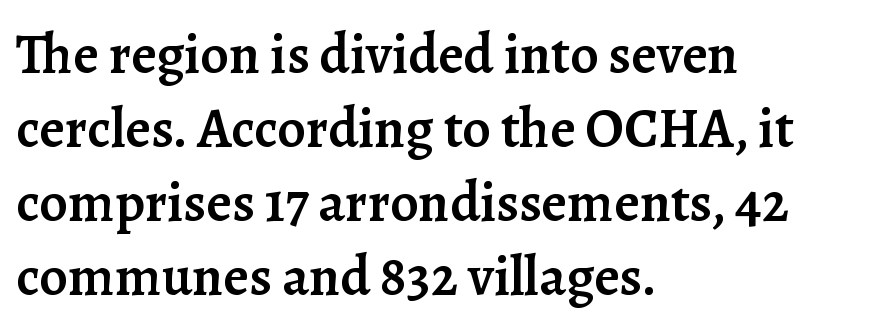
The image shows 56 px semibold serif type, upright; set left-aligned, normal line spacing (1.32x), normal letter spacing, not underlined; low stroke contrast and a medium x-height.
